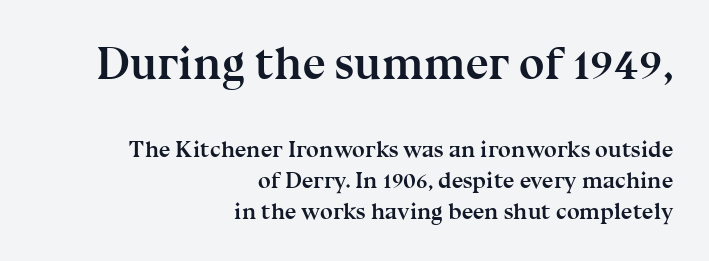
Q: Is the text bold? A: Yes.
Q: Is the text italic (slanted)? A: No, it is upright.
Q: Is the typeface a serif or a sans-serif typeface? A: Serif.
Q: Is the text underlined? A: No.
Q: How is the paragraph aligned? A: Right-aligned.
Q: Is the spacing between letters normal or unusually wide? A: Normal.
Q: Is the spacing between lines tight, normal or loose? A: Normal.
Q: Which block of text is set in a larger size, the first (top) or the second (bottom)? A: The first (top) one.
Q: Width (condensed, normal, or wide)? A: Normal.
Q: Stroke contrast? A: Medium.
Q: x-height? A: Medium.
Q: Monospaced? A: No.
